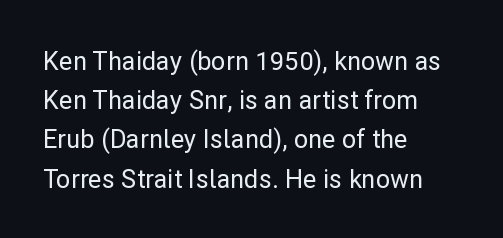
Q: Is the text italic (slanted)? A: No, it is upright.
Q: Is the text underlined? A: No.
Q: How is the paragraph aligned? A: Left-aligned.
Q: Is the spacing between letters normal or unusually wide? A: Normal.
Q: Is the spacing between lines tight, normal or loose? A: Normal.
